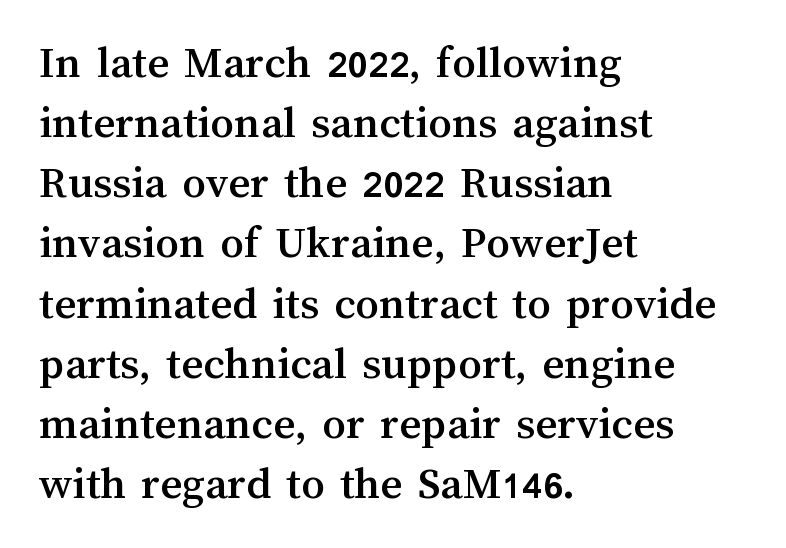
The image shows 47 px text type, upright; set left-aligned, normal line spacing (1.28x), normal letter spacing, not underlined; medium stroke contrast and a medium x-height.
